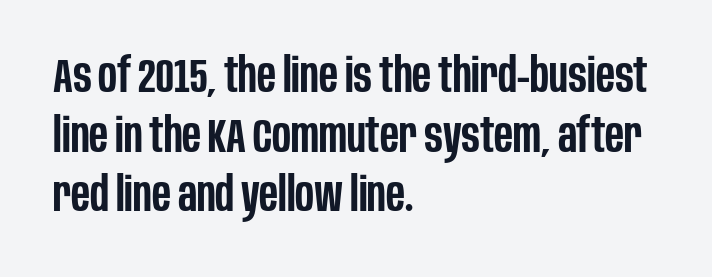
The image shows 48 px semibold, condensed sans-serif type, upright; set left-aligned, line spacing 1.24x, normal letter spacing, not underlined; low stroke contrast and a large x-height.
